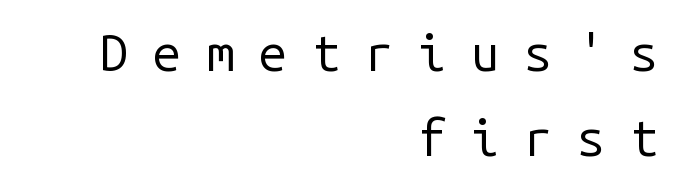
A typesetter would mark this as roman, not italic. Stroke terminals: plain, sans-serif. Nobody drew a line under any word here. Caption: face not bold, strokes unweighted. The paragraph shown leans on its right margin. Leading: standard.
